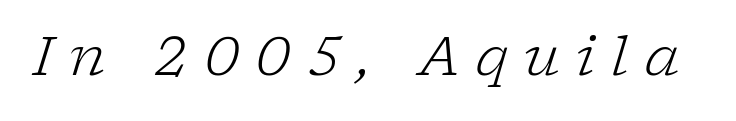
Is this a heavy cut? Hardly; it is regular or lighter. Each word looks stretched out because of the extra space between its letters. Underline: absent. Style check: oblique. Is this a fixed-width face? No — the glyphs have proportional, varying widths.
